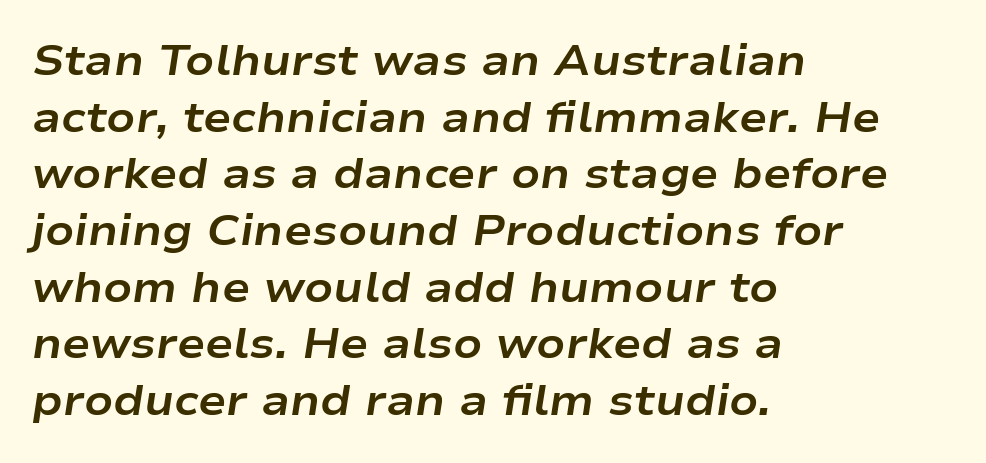
The image shows 42 px bold, wide type, italic (leaning right); set left-aligned, normal line spacing (1.35x), normal letter spacing, not underlined; low stroke contrast and a medium x-height.
